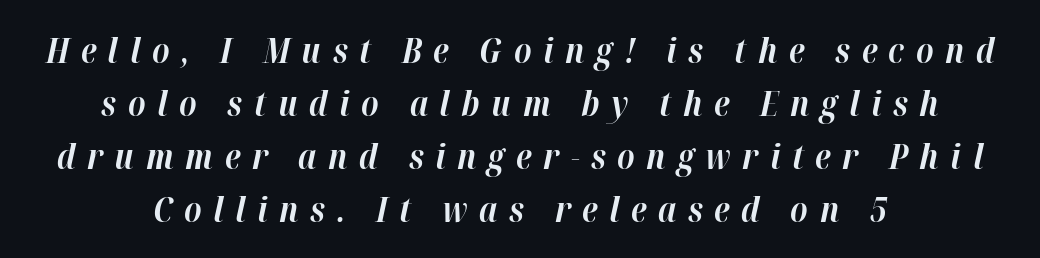
Q: Is the text bold? A: Yes.
Q: Is the text italic (slanted)? A: Yes, it leans right by about 12 degrees.
Q: Is the text underlined? A: No.
Q: How is the paragraph aligned? A: Centered.
Q: Is the spacing between letters normal or unusually wide? A: Unusually wide.
Q: Is the spacing between lines tight, normal or loose? A: Normal.
Q: Width (condensed, normal, or wide)? A: Normal.
Q: Stroke contrast? A: High.
Q: x-height? A: Medium.
Q: Monospaced? A: No.
